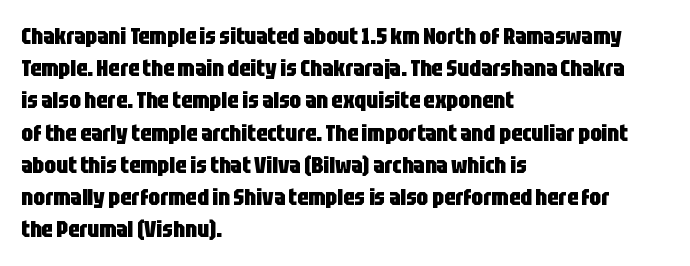
Teacher's note: observe the even left margin — that is flush-left alignment. Tracking here is standard; glyphs follow each other at the usual distance. Horizontal bands of white between lines are of average thickness. Is the type bold? Yes — the strokes are clearly thick and heavy. This is the regular roman posture of the typeface.
